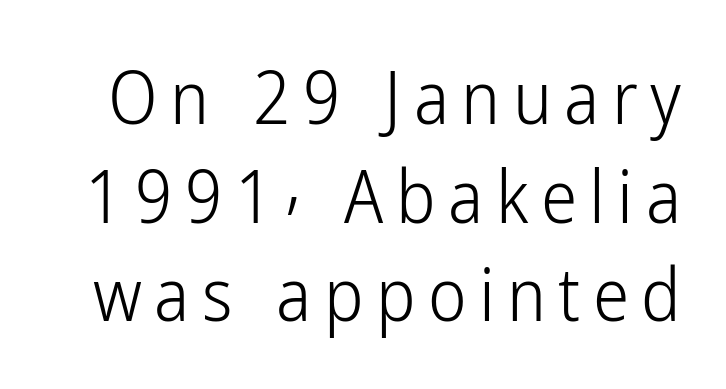
The image shows 73 px light, condensed sans-serif type, upright; set normal line spacing (1.35x), not underlined; low stroke contrast and a medium x-height.
